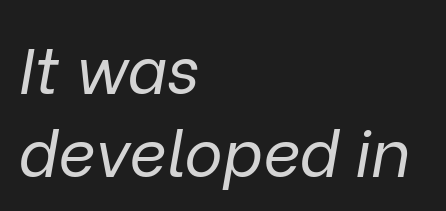
The image shows 65 px regular-weight type, italic (leaning right); set left-aligned, normal line spacing (1.27x), normal letter spacing, not underlined; low stroke contrast and a medium x-height.
